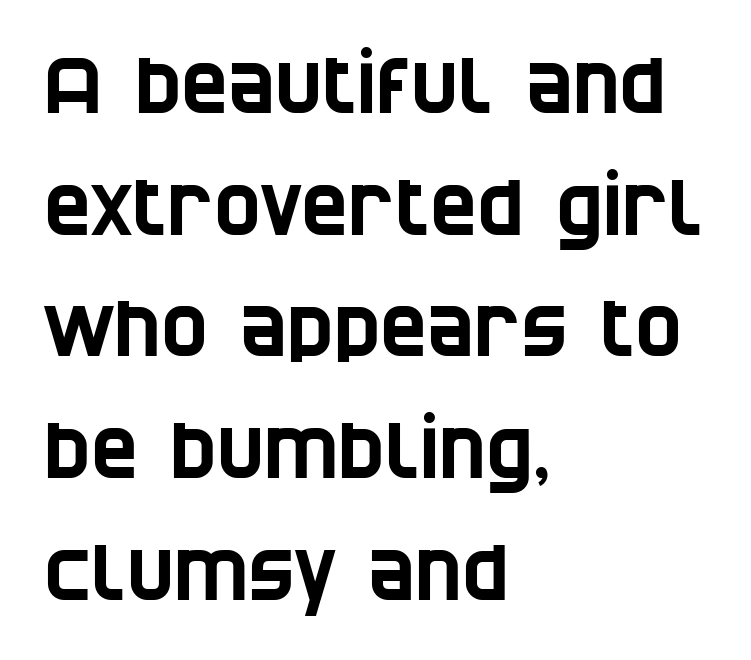
{"serif": "no", "width": "condensed", "stroke_contrast": "low", "x_height": "large", "monospaced": "no", "underline": "no", "align": "left", "line_spacing": "normal", "line_spacing_ratio": 1.54, "letter_spacing": "normal", "letter_spacing_em": 0.0, "glyph_px": 79}
